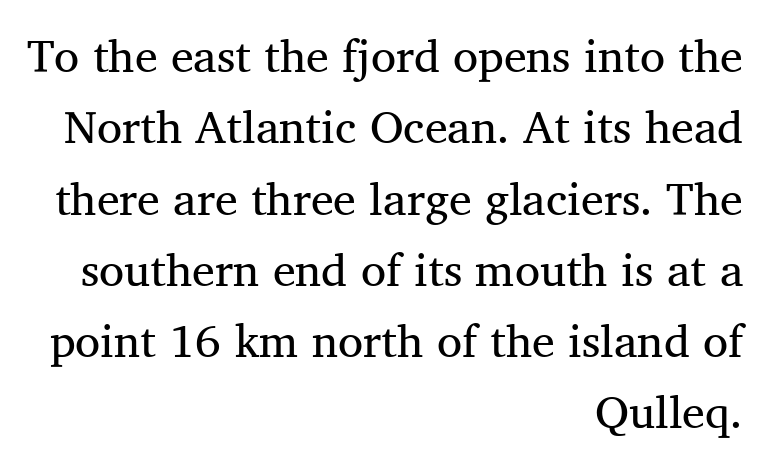
Vertical spacing — default. Font category for this specimen: serif. A typesetter would call this proportional, since set widths differ per character. Nobody touched the tracking dial on this one.
